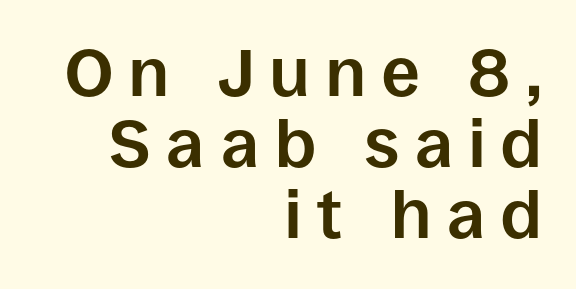
The words here are not underlined. Note the varied advance widths — an 'i' is clearly narrower than an 'm'. The compositor pushed each line to the right boundary. Leading is clearly below the norm, producing a dense column.
